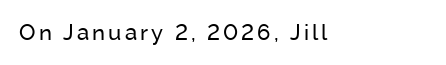
Q: Is the text bold? A: No.
Q: Is the text italic (slanted)? A: No, it is upright.
Q: Is the text underlined? A: No.
